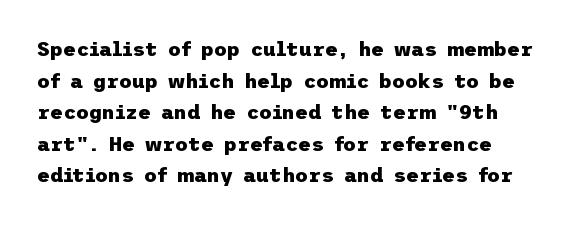
These lines were composed using upright roman letters. How heavy is the stroke? Heavy — this is a bold. Horizontal bands of white between lines are of average thickness. The horizontal fit of the characters is conventional and even. The words here are not underlined.
